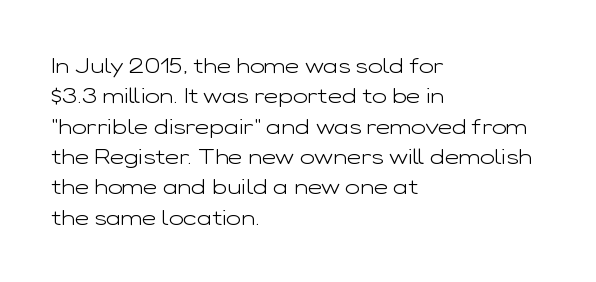
The image shows 22 px text type, upright; set left-aligned, normal line spacing (1.38x), normal letter spacing, not underlined.
